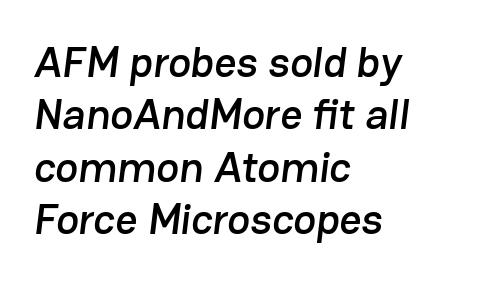
The glyphs in this specimen are sans serif. The paragraph has a hard left edge and a soft right edge. The letters advance in unequal steps, a hallmark of proportional type. Check the space under the baseline: it is left empty. Default kerning and tracking; the words read as compact shapes.
